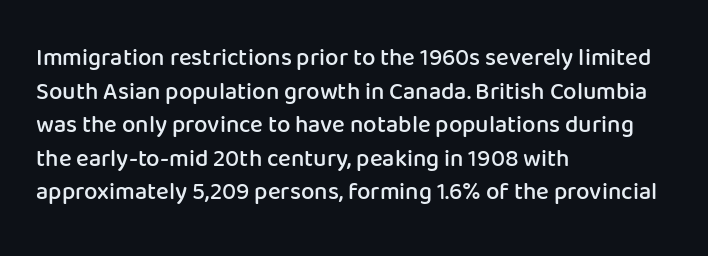
The image shows 24 px text type, upright; set left-aligned, normal line spacing (1.4x), normal letter spacing, not underlined.
